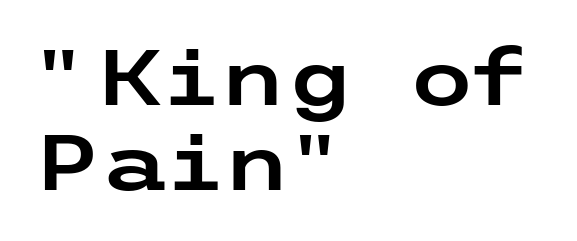
{"serif": "no", "italic": "no", "width": "wide", "stroke_contrast": "low", "x_height": "medium", "underline": "no", "align": "left", "line_spacing": "tight", "line_spacing_ratio": 1.1, "letter_spacing": "normal", "letter_spacing_em": 0.0, "glyph_px": 77}
